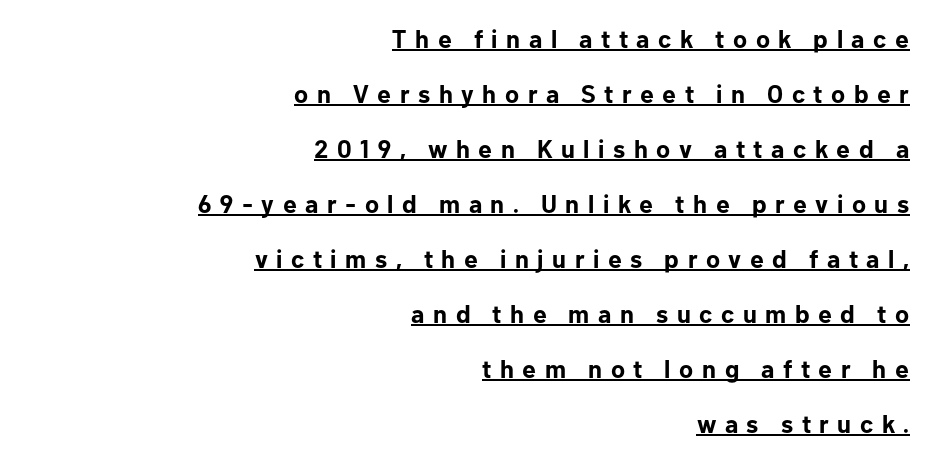
Q: Is the text bold? A: Yes.
Q: Is the text italic (slanted)? A: No, it is upright.
Q: Is the text underlined? A: Yes.
Q: How is the paragraph aligned? A: Right-aligned.
Q: Is the spacing between letters normal or unusually wide? A: Unusually wide.
Q: Is the spacing between lines tight, normal or loose? A: Loose.
